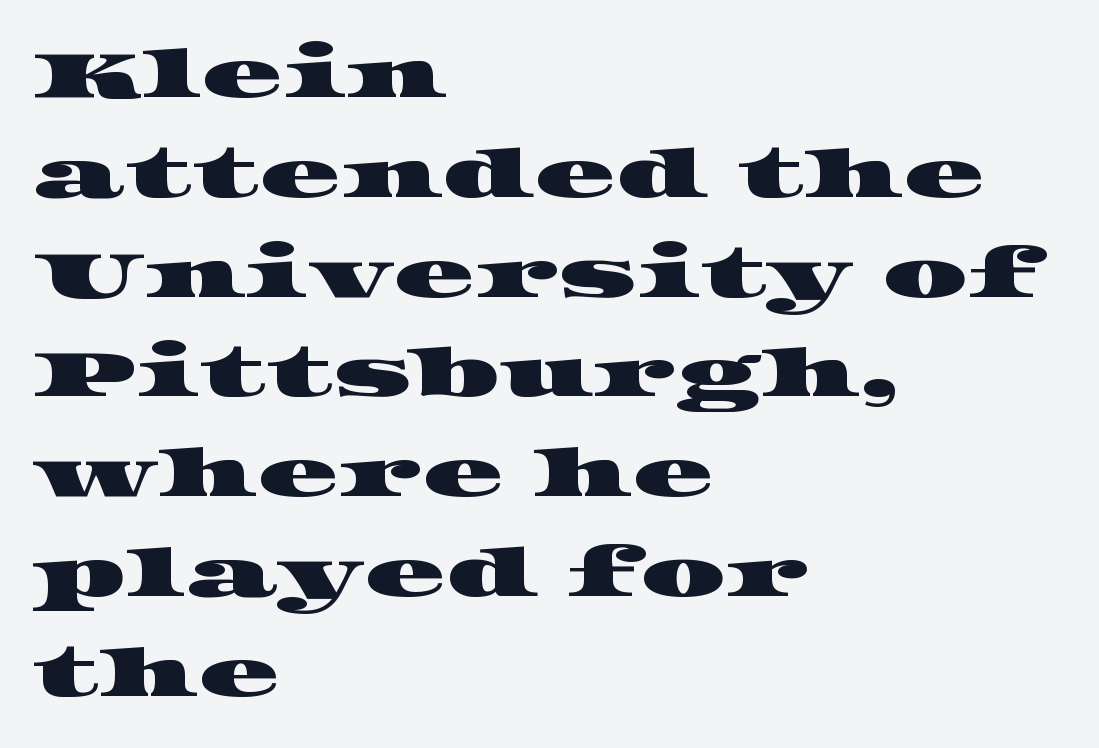
{"serif": "yes", "width": "wide", "stroke_contrast": "high", "x_height": "large", "monospaced": "no", "underline": "no", "align": "left", "line_spacing": "normal", "line_spacing_ratio": 1.49, "letter_spacing": "normal", "letter_spacing_em": 0.0, "glyph_px": 67}
